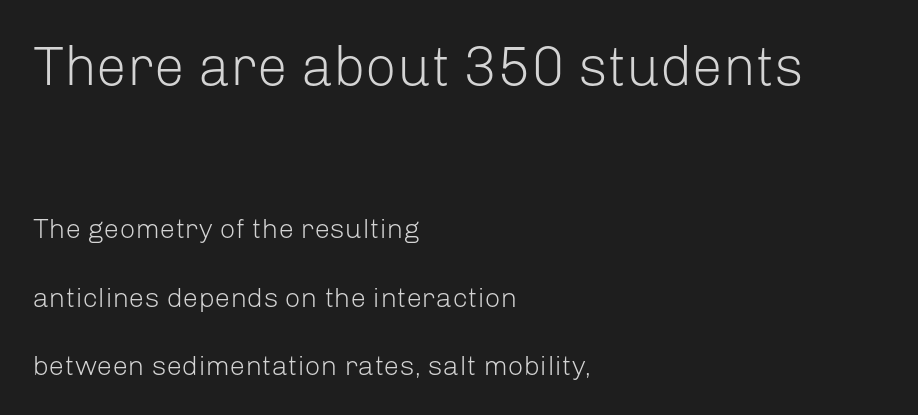
Q: Is the text bold? A: No.
Q: Is the text italic (slanted)? A: No, it is upright.
Q: Is the typeface a serif or a sans-serif typeface? A: Sans-serif.
Q: Is the text underlined? A: No.
Q: How is the paragraph aligned? A: Left-aligned.
Q: Is the spacing between letters normal or unusually wide? A: Normal.
Q: Is the spacing between lines tight, normal or loose? A: Loose.
Q: Which block of text is set in a larger size, the first (top) or the second (bottom)? A: The first (top) one.
Q: Width (condensed, normal, or wide)? A: Normal.
Q: Stroke contrast? A: Low.
Q: x-height? A: Medium.
Q: Monospaced? A: No.
